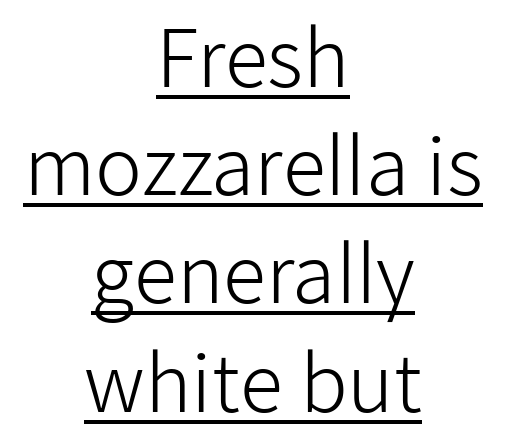
The lettering is marked with a stroke running underneath it. Ordinary non-slanted type is in use. This sample uses plain, unmodified letter spacing. Vertical spacing — default.
